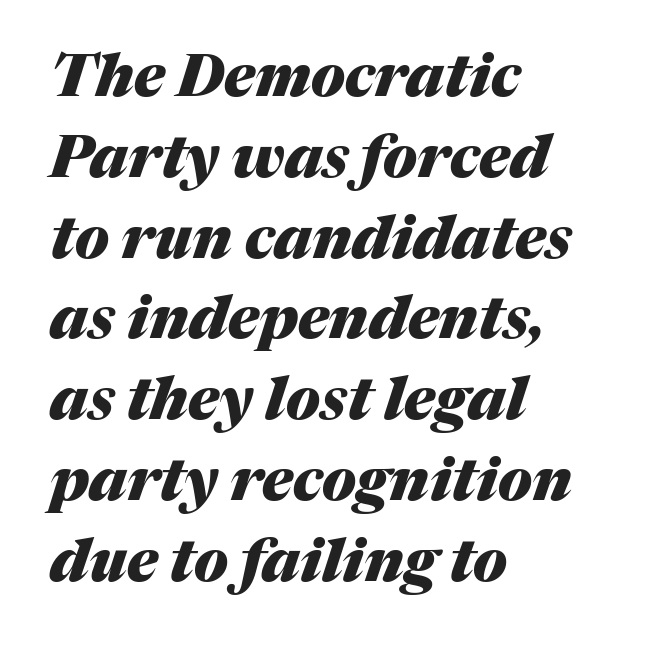
Q: Is the text bold? A: Yes.
Q: Is the text italic (slanted)? A: Yes, it leans right by about 17 degrees.
Q: Is the text underlined? A: No.
Q: How is the paragraph aligned? A: Left-aligned.
Q: Is the spacing between letters normal or unusually wide? A: Normal.
Q: Is the spacing between lines tight, normal or loose? A: Normal.
Q: Width (condensed, normal, or wide)? A: Normal.
Q: Stroke contrast? A: Medium.
Q: x-height? A: Medium.
Q: Monospaced? A: No.
